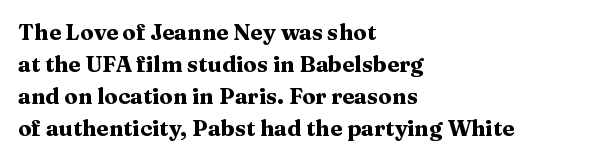
{"italic": "no", "bold": "yes", "underline": "no", "align": "left", "line_spacing": "normal", "line_spacing_ratio": 1.45, "letter_spacing": "normal", "letter_spacing_em": 0.0, "glyph_px": 22}
